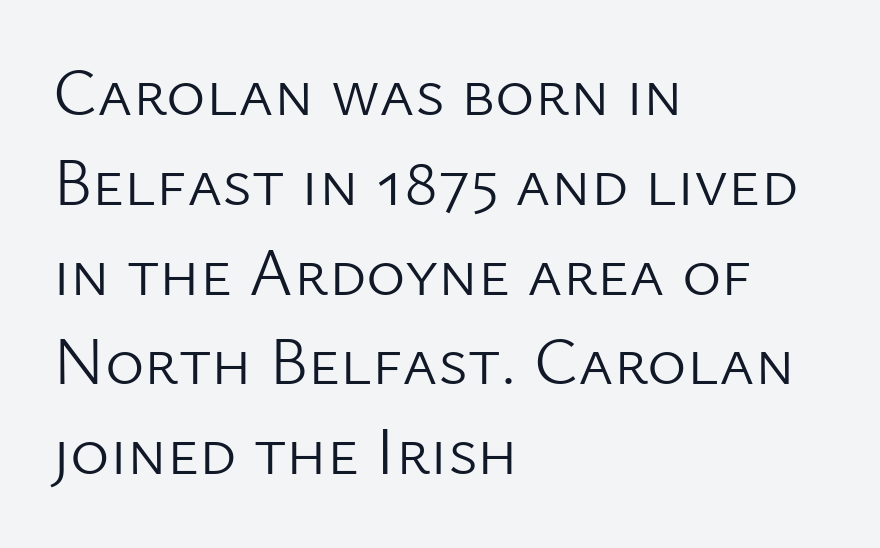
The image shows 67 px light sans-serif type, upright; set left-aligned, normal line spacing (1.34x), normal letter spacing, not underlined; low stroke contrast and a medium x-height.
